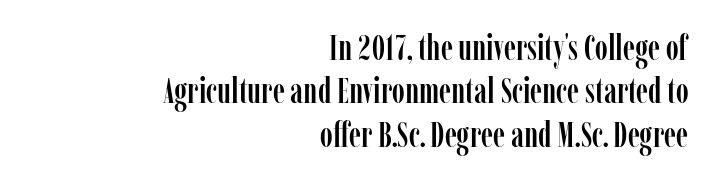
Q: Is the text italic (slanted)? A: No, it is upright.
Q: Is the typeface a serif or a sans-serif typeface? A: Serif.
Q: Is the text underlined? A: No.
Q: How is the paragraph aligned? A: Right-aligned.
Q: Is the spacing between letters normal or unusually wide? A: Normal.
Q: Width (condensed, normal, or wide)? A: Condensed.
Q: Stroke contrast? A: Low.
Q: x-height? A: Medium.
Q: Monospaced? A: No.
